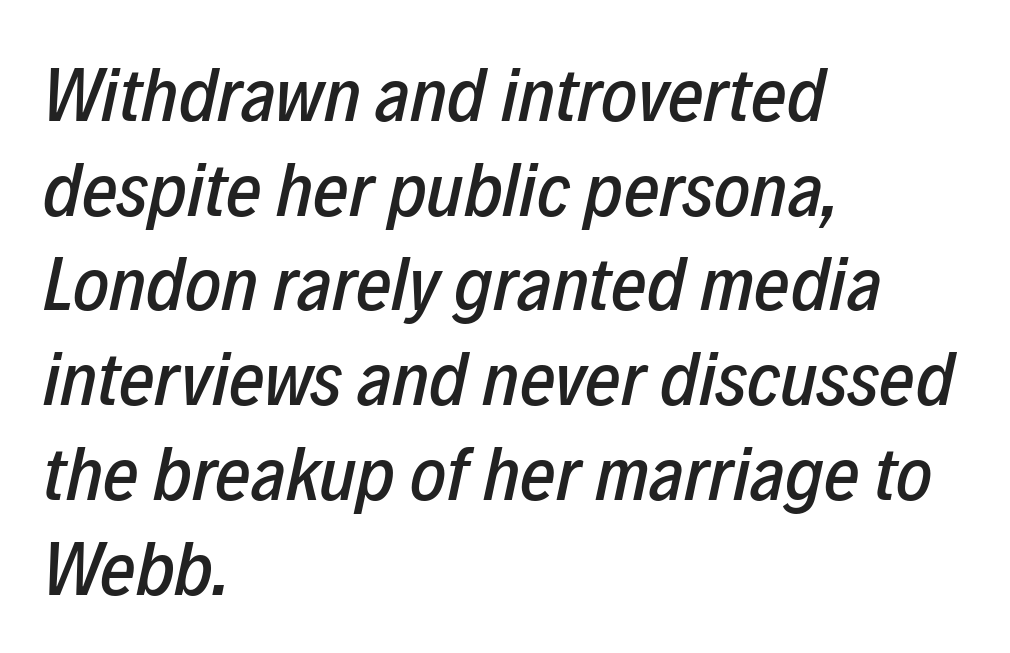
The image shows 77 px condensed type, italic (leaning right); set left-aligned, line spacing 1.23x, normal letter spacing, not underlined; low stroke contrast and a medium x-height.
